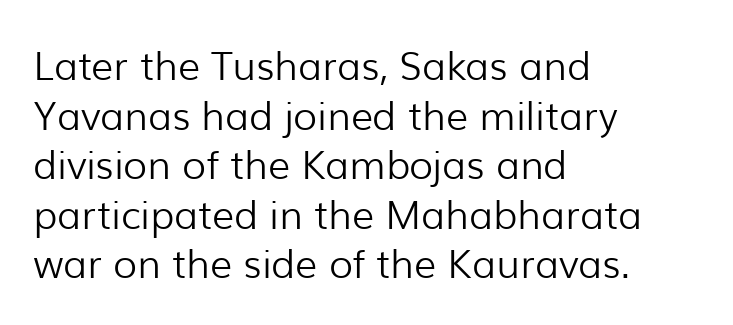
The image shows 39 px light sans-serif type, upright; set left-aligned, normal line spacing (1.27x), normal letter spacing, not underlined; low stroke contrast and a medium x-height.
